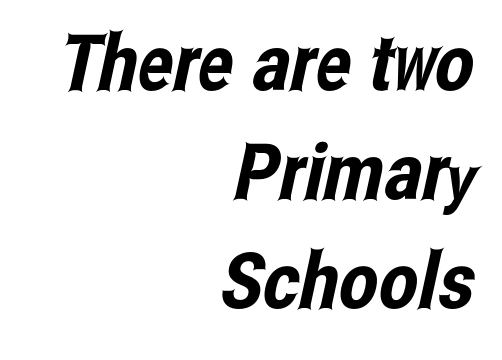
{"serif": "no", "width": "condensed", "stroke_contrast": "low", "x_height": "medium", "monospaced": "no", "underline": "no", "align": "right", "line_spacing": "normal", "line_spacing_ratio": 1.4, "letter_spacing": "normal", "letter_spacing_em": 0.0, "glyph_px": 78}
